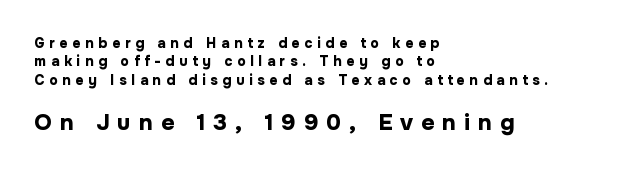
The lettering stays uniformly vertical, giving the passage a roman look. Loose tracking; the words dissolve into strings of separated letters. The block sitting lower on the canvas is the one with enlarged characters. Strokes here are thick enough to call this a true bold.
